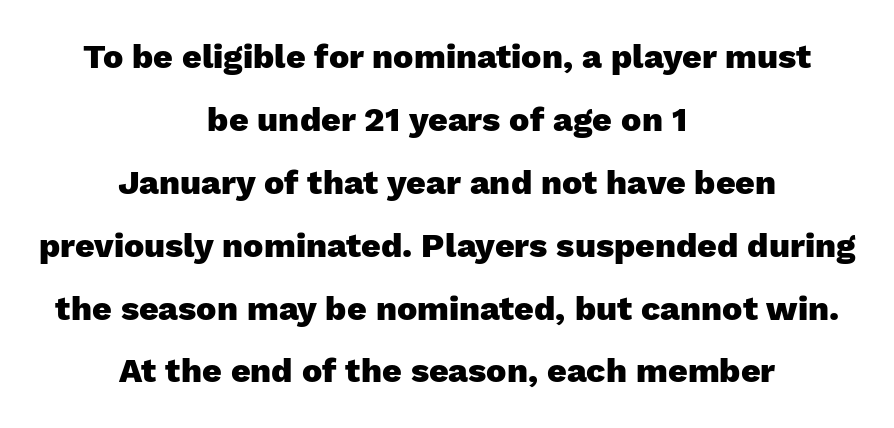
The image shows 34 px heavy sans-serif type, upright; set centered, line spacing 1.85x, normal letter spacing, not underlined; low stroke contrast and a medium x-height.
